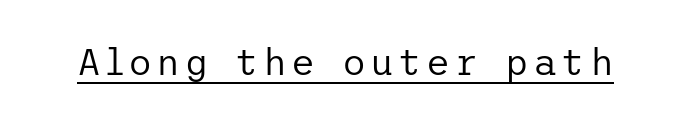
A sans-serif font was chosen for this passage. A continuous stroke trails under the words, as in a hyperlink. Unbolded letterforms with no extra heft. Nope, not italic — everything's standing straight.
